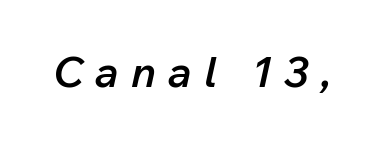
Q: Is the text bold? A: Semi-bold.
Q: Is the text italic (slanted)? A: Yes, it leans right by about 12 degrees.
Q: Is the text underlined? A: No.
Q: Is the spacing between letters normal or unusually wide? A: Unusually wide.
Q: Width (condensed, normal, or wide)? A: Normal.
Q: Stroke contrast? A: Low.
Q: x-height? A: Medium.
Q: Monospaced? A: No.
